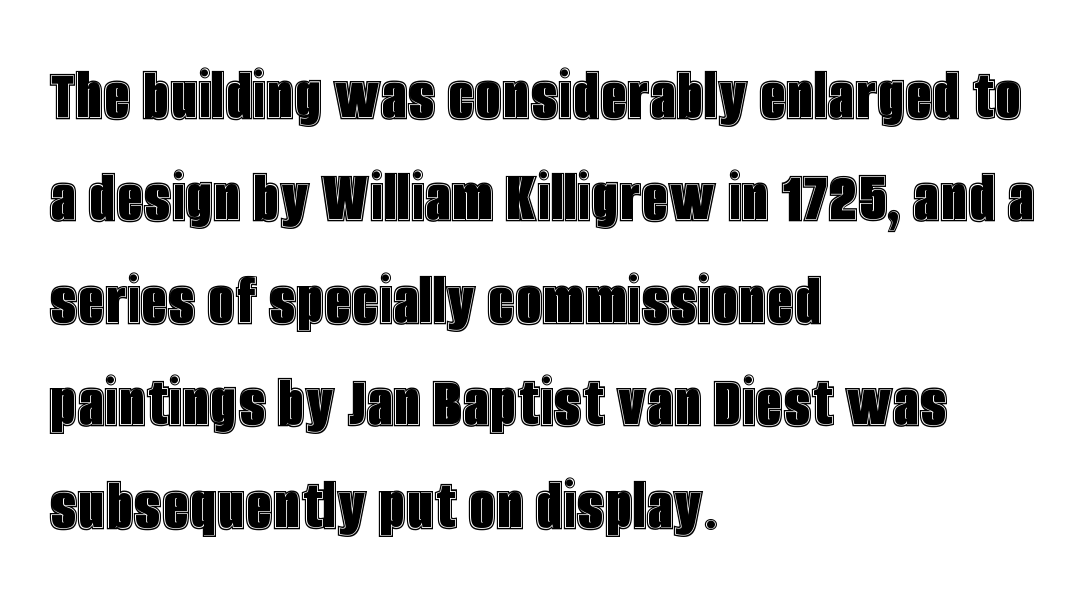
The image shows 77 px condensed type, upright; set left-aligned, normal line spacing (1.33x), normal letter spacing, not underlined; a large x-height.
